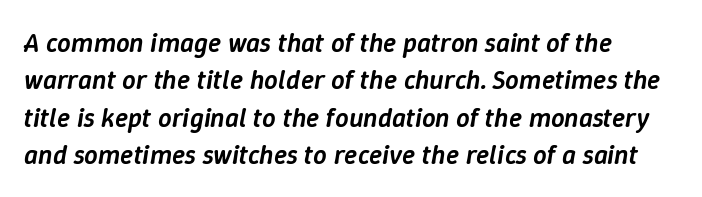
Q: Is the text bold? A: Semi-bold.
Q: Is the text italic (slanted)? A: Yes, it leans right by about 9 degrees.
Q: Is the text underlined? A: No.
Q: How is the paragraph aligned? A: Left-aligned.
Q: Is the spacing between letters normal or unusually wide? A: Normal.
Q: Is the spacing between lines tight, normal or loose? A: Normal.
